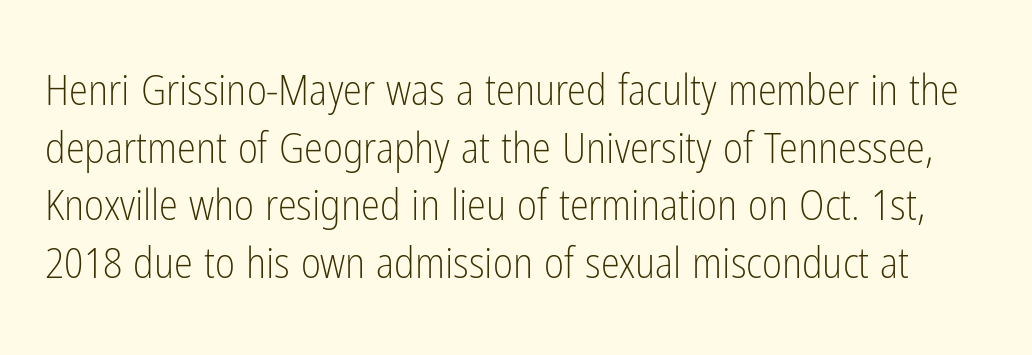
Heaviness? Minimal to ordinary, like unemphasized prose. The text was rendered using a sans face with plain stroke endings. Think of a printed novel: that variable character pitch is what you see here. The type is set solid horizontally, with unmodified tracking. Quick note: not italic, upright.
